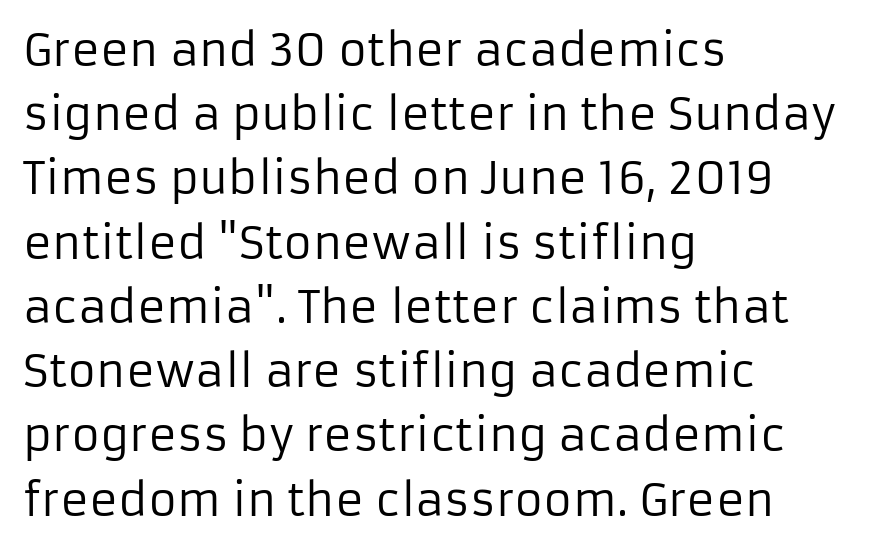
Is the type heavy? It reads as light-to-regular instead. Clear beneath every line of the passage. Caption: standard tracking, unaltered. The letters stand upright; this is a roman face.
